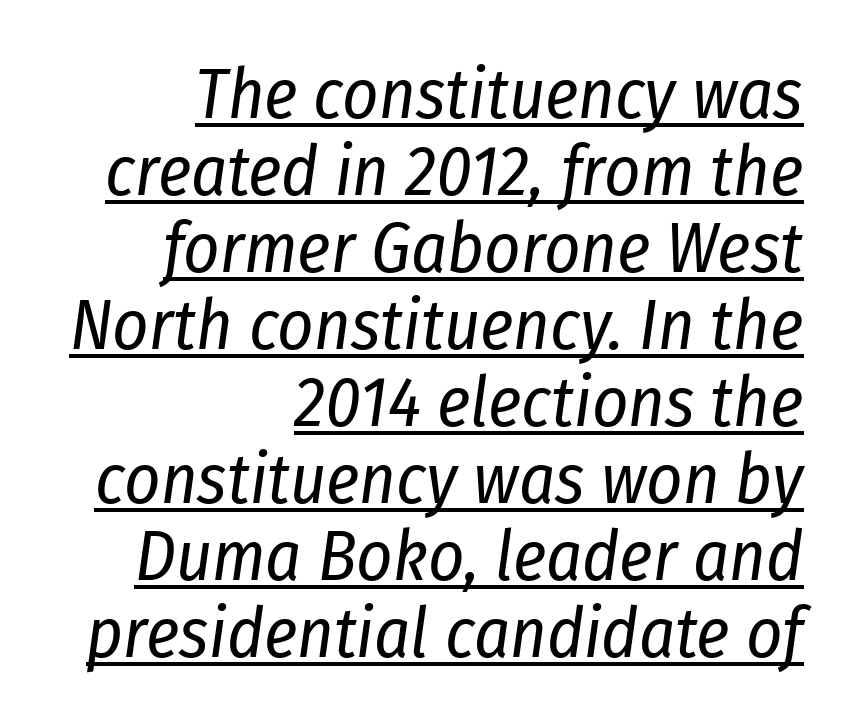
{"italic": "yes", "lean": "right", "slant_degrees": 8, "bold": "no", "weight": "regular", "width": "condensed", "stroke_contrast": "low", "x_height": "medium", "monospaced": "no", "underline": "yes", "align": "right", "line_spacing": "tight", "line_spacing_ratio": 1.1, "letter_spacing": "normal", "letter_spacing_em": 0.0, "glyph_px": 70}
